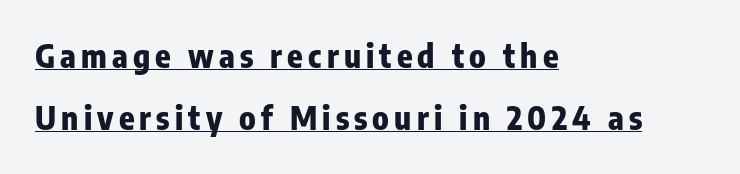
You can tell it's not italic because the verticals are truly vertical. Typeset ragged right — the left edge is the straight one. Heavy-handed strokes throughout: this text is bold. Check where the strokes stop: nothing finishes them off — pure sans.
